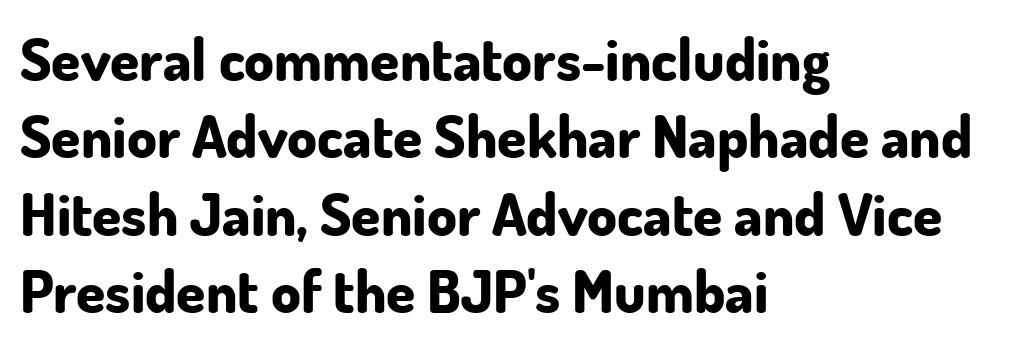
Q: Is the text bold? A: Yes.
Q: Is the text italic (slanted)? A: No, it is upright.
Q: Is the typeface a serif or a sans-serif typeface? A: Sans-serif.
Q: Is the text underlined? A: No.
Q: How is the paragraph aligned? A: Left-aligned.
Q: Is the spacing between letters normal or unusually wide? A: Normal.
Q: Is the spacing between lines tight, normal or loose? A: Normal.
Q: Width (condensed, normal, or wide)? A: Normal.
Q: Stroke contrast? A: Low.
Q: x-height? A: Small.
Q: Monospaced? A: No.
